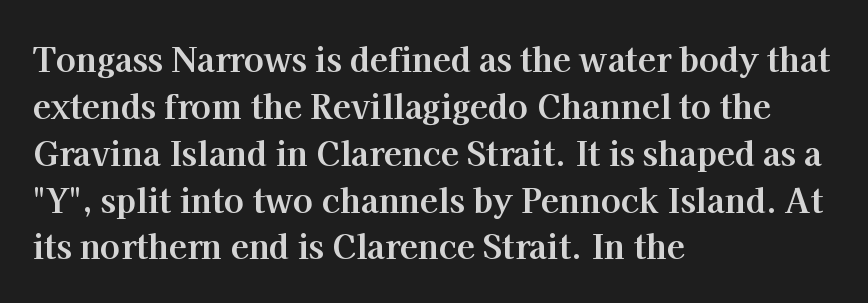
{"serif": "yes", "italic": "no", "bold": "yes", "weight": "bold", "width": "normal", "stroke_contrast": "high", "x_height": "medium", "monospaced": "no", "underline": "no", "align": "left", "line_spacing": "normal", "line_spacing_ratio": 1.42, "letter_spacing": "normal", "letter_spacing_em": 0.0, "glyph_px": 33}
